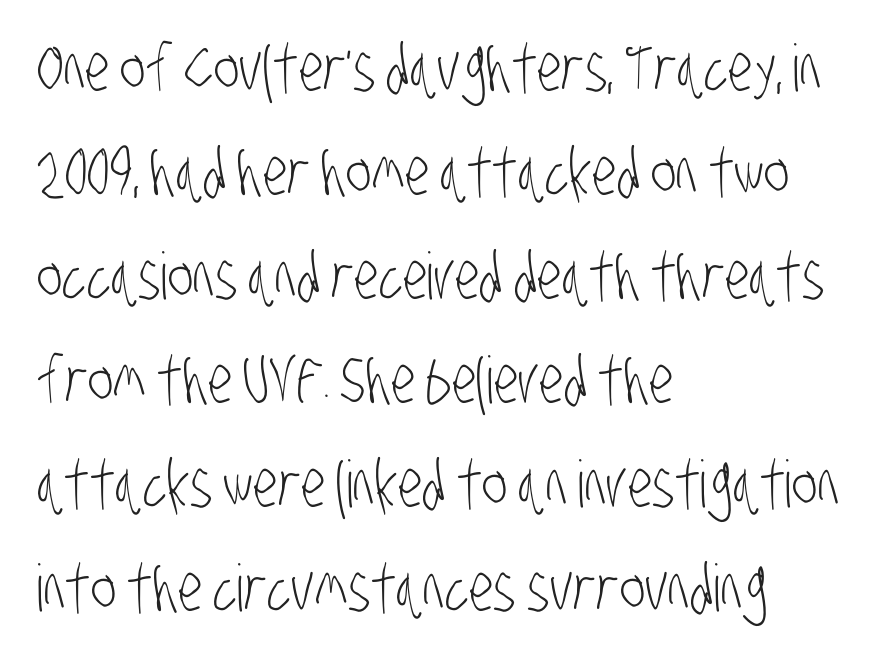
The image shows 65 px light, condensed sans-serif type; set left-aligned, normal line spacing (1.6x), normal letter spacing, not underlined; low stroke contrast and a large x-height.
